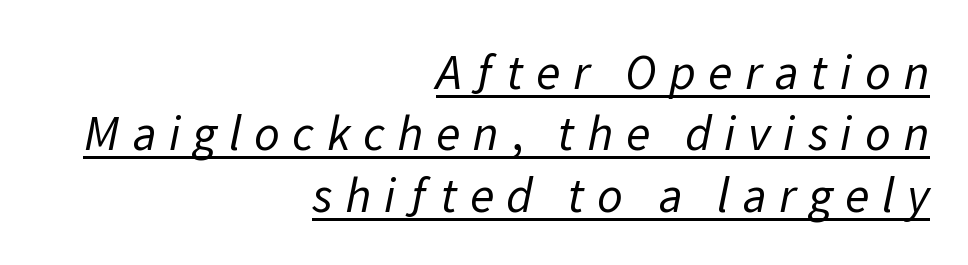
The image shows 50 px regular-weight sans-serif type; set right-aligned, line spacing 1.23x, unusually wide letter spacing (+0.25 em), underlined; low stroke contrast and a medium x-height.
